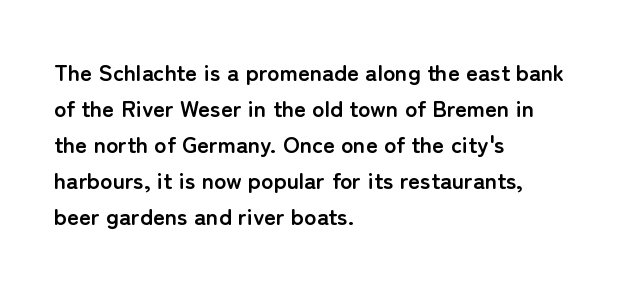
The line-height multiplier appears to be the usual default. Plain, unruled lines of type. The type is set solid horizontally, with unmodified tracking. Horizontal alignment here is leftward, the default for most running prose. Does the weight exceed regular? Yes, all the way to bold.
